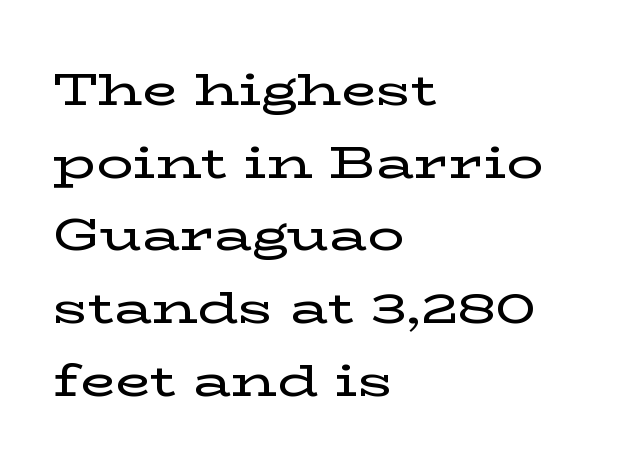
Q: Is the text italic (slanted)? A: No, it is upright.
Q: Is the typeface a serif or a sans-serif typeface? A: Serif.
Q: Is the text underlined? A: No.
Q: How is the paragraph aligned? A: Left-aligned.
Q: Is the spacing between letters normal or unusually wide? A: Normal.
Q: Is the spacing between lines tight, normal or loose? A: Normal.
Q: Width (condensed, normal, or wide)? A: Wide.
Q: Stroke contrast? A: Low.
Q: x-height? A: Medium.
Q: Monospaced? A: No.
